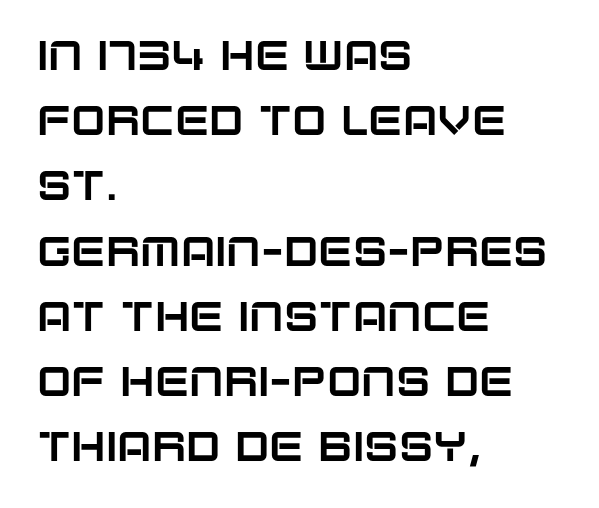
The image shows 41 px sans-serif type, upright; set left-aligned, normal line spacing (1.59x), normal letter spacing, not underlined; low stroke contrast and a large x-height.
